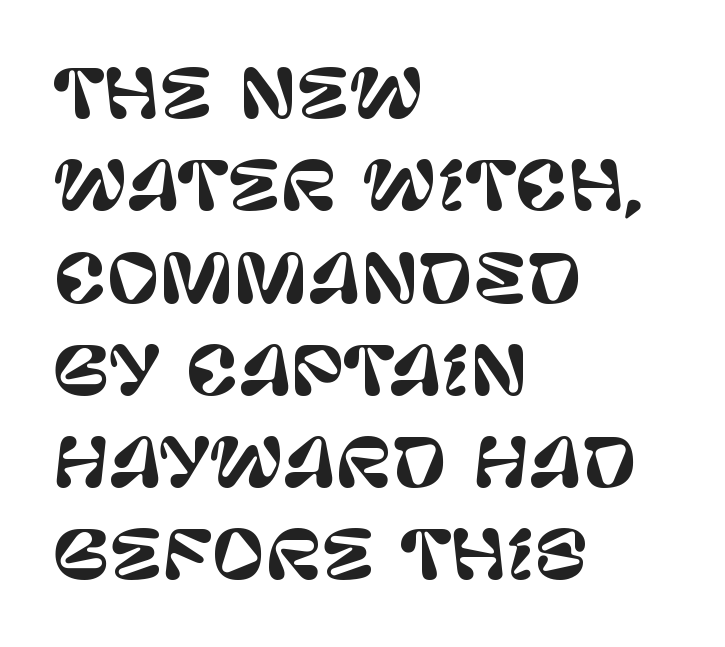
These lines are set flush left with a ragged right edge. I'd call this a sans setting — the letters go barefoot. A typesetter would call this proportional, since set widths differ per character. Is the letter spacing exaggerated? No — it looks like the ordinary default. No word sits above an underline.
